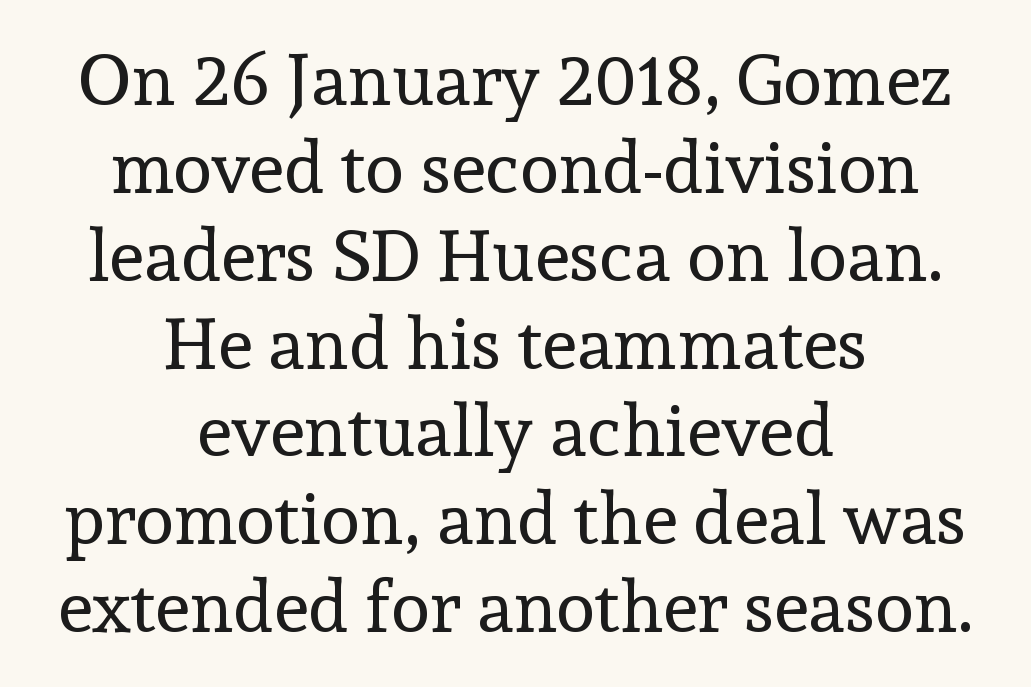
The image shows 72 px regular-weight serif type, upright; set centered, line spacing 1.22x, normal letter spacing, not underlined; a medium x-height.
